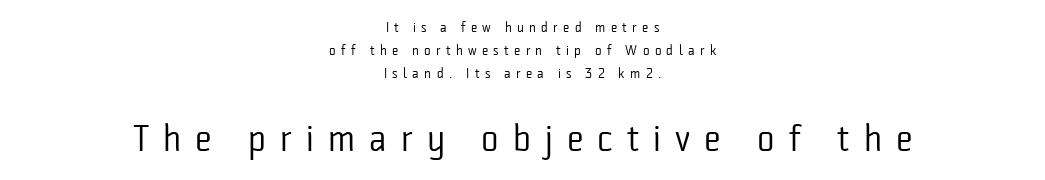
The image shows 37 px regular-weight, condensed sans-serif type, upright; set centered, normal line spacing (1.64x), unusually wide letter spacing (+0.38 em), not underlined; the second (bottom) block is 2.64x larger; low stroke contrast and a medium x-height.
